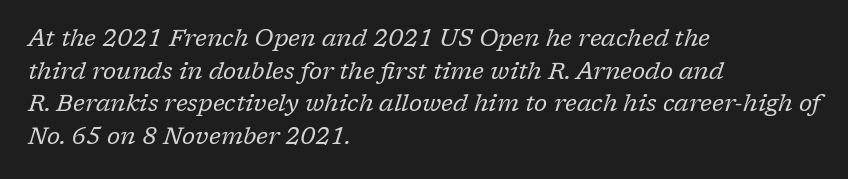
Q: Is the text bold? A: No.
Q: Is the text italic (slanted)? A: Yes, it leans right by about 17 degrees.
Q: Is the text underlined? A: No.
Q: How is the paragraph aligned? A: Left-aligned.
Q: Is the spacing between letters normal or unusually wide? A: Normal.
Q: Is the spacing between lines tight, normal or loose? A: Normal.
